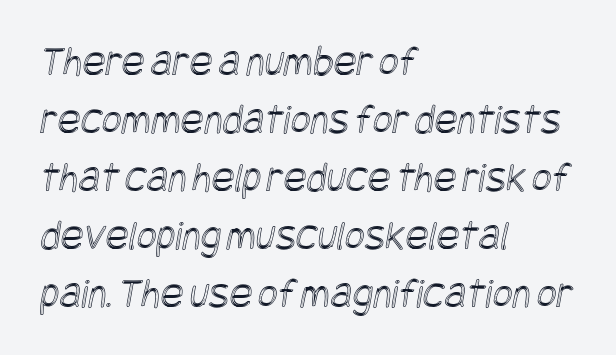
{"width": "condensed", "x_height": "large", "underline": "no", "align": "left", "line_spacing": "normal", "line_spacing_ratio": 1.35, "letter_spacing": "normal", "letter_spacing_em": 0.0, "glyph_px": 43}
